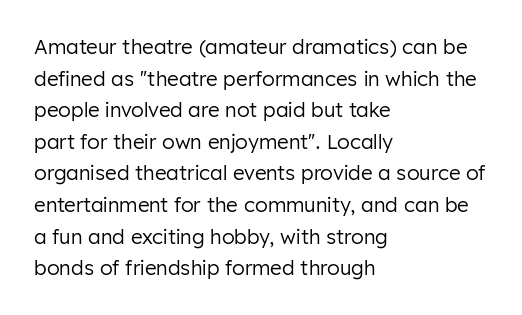
The image shows 20 px text type, upright; set left-aligned, normal line spacing (1.58x), normal letter spacing, not underlined.
